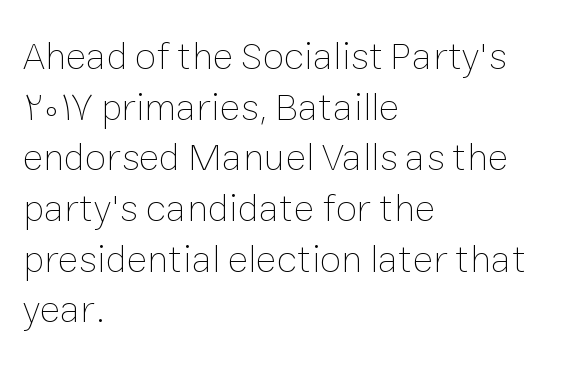
The image shows 39 px thin type, upright; set left-aligned, normal line spacing (1.3x), normal letter spacing, not underlined; low stroke contrast and a medium x-height.
